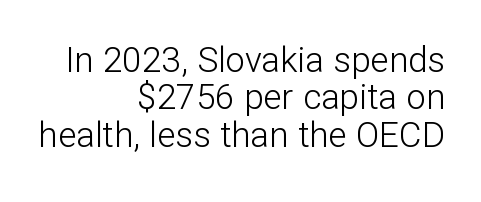
{"serif": "no", "italic": "no", "bold": "no", "weight": "light", "width": "normal", "stroke_contrast": "low", "x_height": "medium", "monospaced": "no", "underline": "no", "align": "right", "line_spacing": "tight", "line_spacing_ratio": 1.07, "letter_spacing": "normal", "letter_spacing_em": 0.0, "glyph_px": 35}
